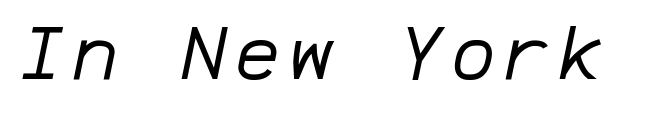
Monospaced: the letters line up in strict vertical columns. Caption: face not bold, strokes unweighted. Lines of text with bare space underneath. Italic: yes, the glyphs are oblique.
